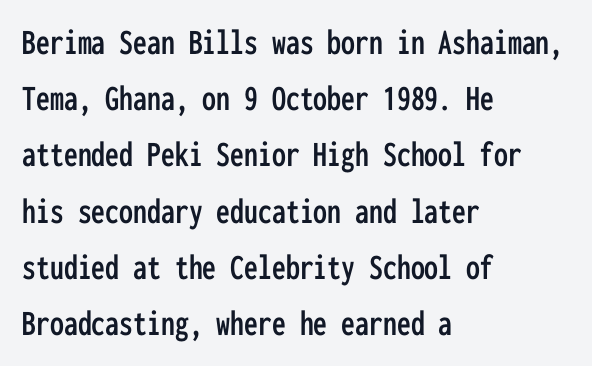
Compared with typical body copy, the letter spacing here is the same. Reading down the column, the eye jumps a familiar distance to each next line. No feet cap the strokes, marking this as sans-serif type. Posture: upright roman. A typesetter would call this monospace, since all characters share one set width. The lines are quadded left.
